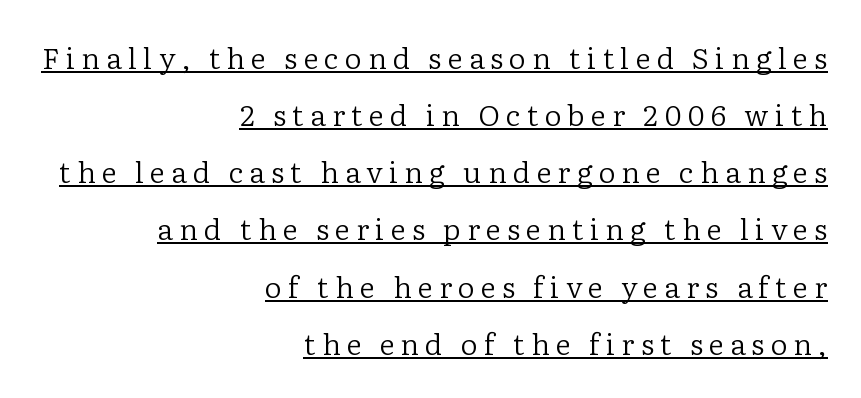
The image shows 29 px regular-weight serif type, upright; set right-aligned, loose line spacing (1.97x), unusually wide letter spacing (+0.22 em), underlined; low stroke contrast and a medium x-height.
